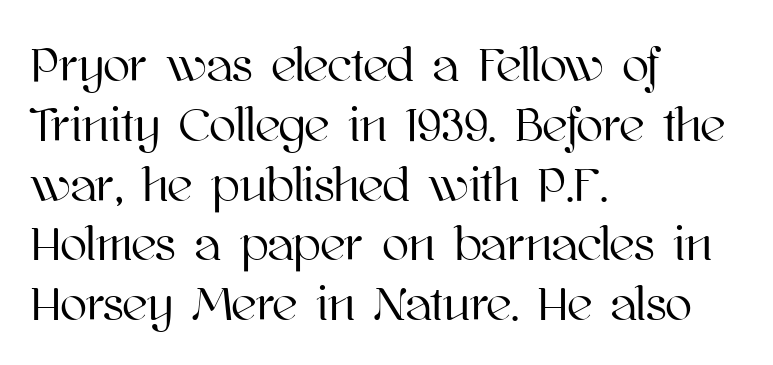
The image shows 49 px text type, upright; set left-aligned, line spacing 1.22x, normal letter spacing, not underlined; high stroke contrast and a medium x-height.
